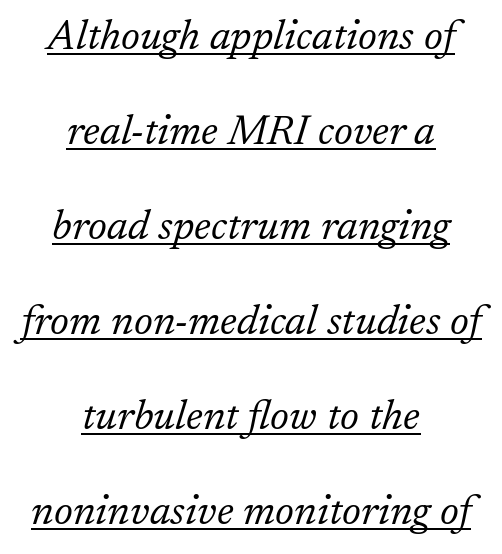
{"serif": "yes", "italic": "yes", "lean": "right", "slant_degrees": 17, "bold": "no", "weight": "light", "width": "normal", "stroke_contrast": "low", "x_height": "medium", "monospaced": "no", "underline": "yes", "align": "center", "line_spacing": "loose", "line_spacing_ratio": 2.26, "letter_spacing": "normal", "letter_spacing_em": 0.0, "glyph_px": 42}
